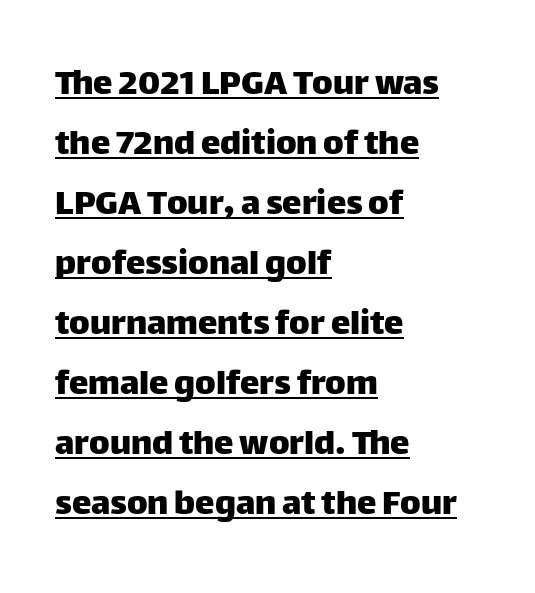
A typographer would call this underscored text. Proportional: the letters do not fall into vertical columns. The face used here is rendered with its standard letterfit. Type style note: lacks serifs. Regular leading.
